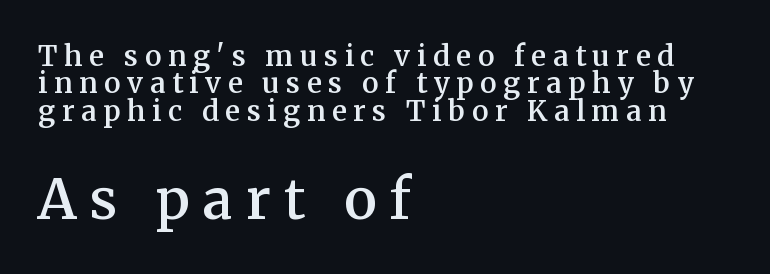
Q: Is the text bold? A: Semi-bold.
Q: Is the text italic (slanted)? A: No, it is upright.
Q: Is the typeface a serif or a sans-serif typeface? A: Serif.
Q: Is the text underlined? A: No.
Q: How is the paragraph aligned? A: Left-aligned.
Q: Is the spacing between letters normal or unusually wide? A: Unusually wide.
Q: Is the spacing between lines tight, normal or loose? A: Tight.
Q: Which block of text is set in a larger size, the first (top) or the second (bottom)? A: The second (bottom) one.
Q: Width (condensed, normal, or wide)? A: Normal.
Q: Stroke contrast? A: Medium.
Q: x-height? A: Medium.
Q: Monospaced? A: No.
